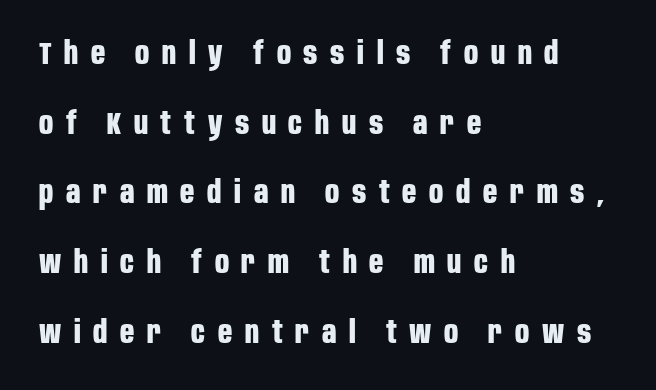
Someone cranked the tracking dial way up on this one. Character widths vary here, with narrow letters taking less room than wide ones. Interline gaps are noticeably wide in this sample. Plenty of ink on the page — the face is bold. The paragraph has a hard left edge and a soft right edge.
